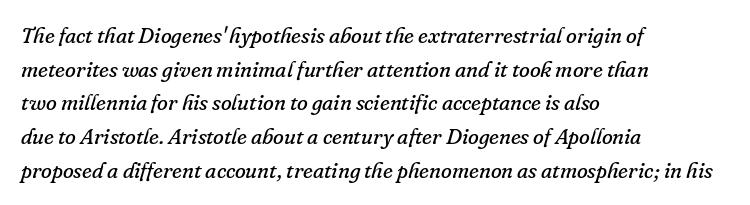
The image shows 22 px text type, italic (leaning right); set left-aligned, normal line spacing (1.53x), normal letter spacing, not underlined.
